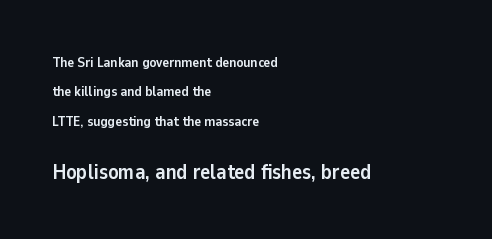
The image shows 21 px bold type, upright; set left-aligned, loose line spacing (2.09x), normal letter spacing, not underlined; the second (bottom) block is 1.5x larger.
